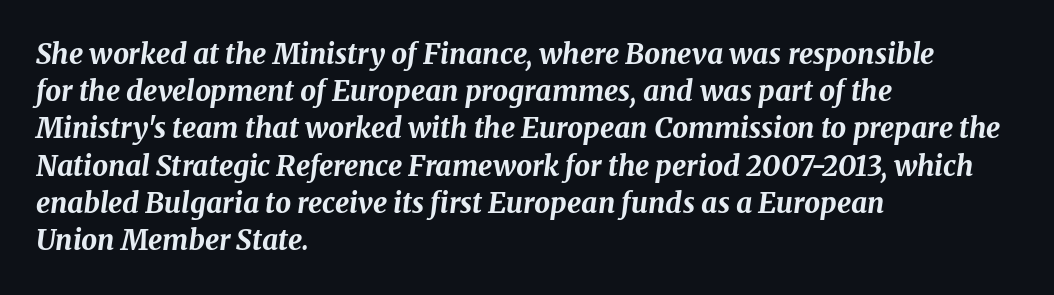
Each line starts at the same left margin while the right side varies. The baseline area is clear. Quick note: italic. The rendering uses a moderate line-height, typical for paragraphs.
